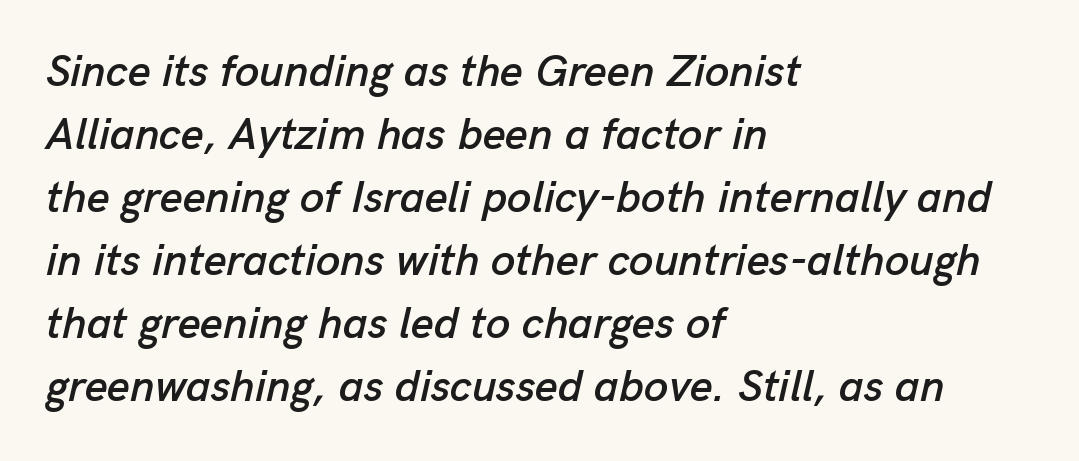
Q: Is the text italic (slanted)? A: Yes, it leans right by about 13 degrees.
Q: Is the text underlined? A: No.
Q: How is the paragraph aligned? A: Left-aligned.
Q: Is the spacing between letters normal or unusually wide? A: Normal.
Q: Is the spacing between lines tight, normal or loose? A: Normal.
Q: Width (condensed, normal, or wide)? A: Normal.
Q: Stroke contrast? A: Low.
Q: x-height? A: Medium.
Q: Monospaced? A: No.
